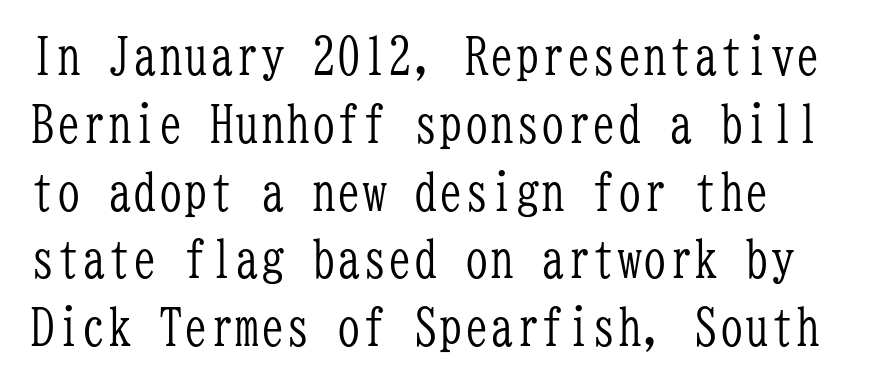
Q: Is the text bold? A: No.
Q: Is the text italic (slanted)? A: No, it is upright.
Q: Is the typeface a serif or a sans-serif typeface? A: Serif.
Q: Is the text underlined? A: No.
Q: Is the spacing between letters normal or unusually wide? A: Normal.
Q: Is the spacing between lines tight, normal or loose? A: Normal.
Q: Width (condensed, normal, or wide)? A: Condensed.
Q: Stroke contrast? A: Low.
Q: x-height? A: Medium.
Q: Monospaced? A: Yes.
